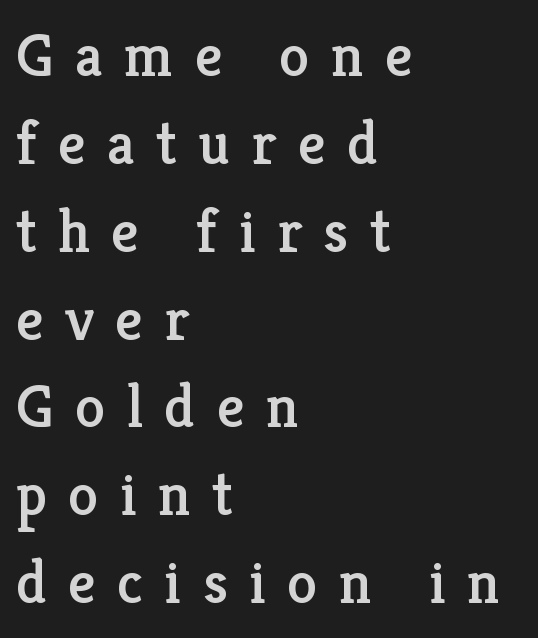
{"serif": "yes", "italic": "no", "width": "normal", "stroke_contrast": "low", "x_height": "medium", "monospaced": "no", "underline": "no", "align": "left", "line_spacing": "normal", "line_spacing_ratio": 1.44, "letter_spacing": "wide", "letter_spacing_em": 0.35, "glyph_px": 61}
